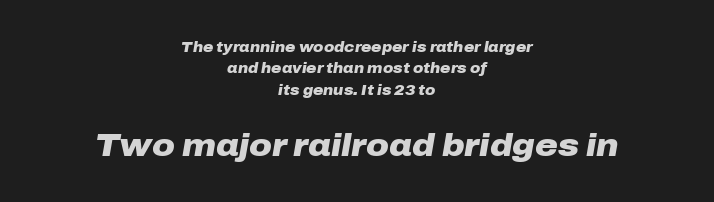
{"italic": "yes", "lean": "right", "slant_degrees": 10, "bold": "yes", "weight": "heavy", "width": "wide", "stroke_contrast": "low", "x_height": "medium", "monospaced": "no", "underline": "no", "align": "center", "line_spacing": "normal", "line_spacing_ratio": 1.52, "letter_spacing": "normal", "letter_spacing_em": 0.0, "larger_block": "second", "size_ratio": 2.21, "glyph_px": 31}
